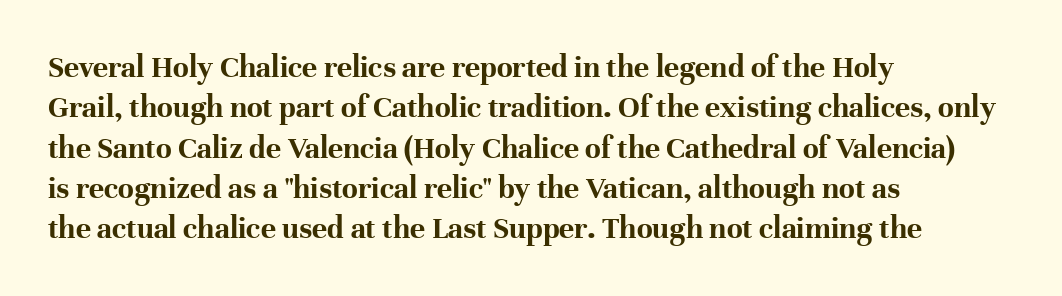
{"serif": "yes", "italic": "no", "bold": "yes", "weight": "bold", "width": "normal", "stroke_contrast": "high", "x_height": "medium", "monospaced": "no", "underline": "no", "align": "left", "line_spacing": "normal", "line_spacing_ratio": 1.26, "letter_spacing": "normal", "letter_spacing_em": 0.0, "glyph_px": 32}
